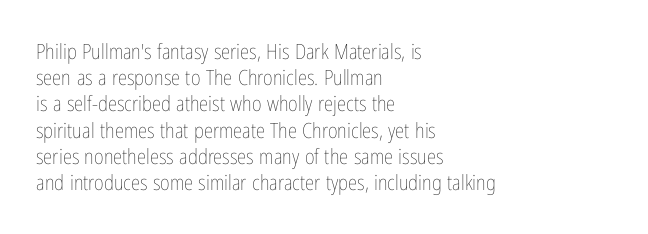
Q: Is the text bold? A: No.
Q: Is the text italic (slanted)? A: No, it is upright.
Q: Is the text underlined? A: No.
Q: How is the paragraph aligned? A: Left-aligned.
Q: Is the spacing between letters normal or unusually wide? A: Normal.
Q: Is the spacing between lines tight, normal or loose? A: Normal.
